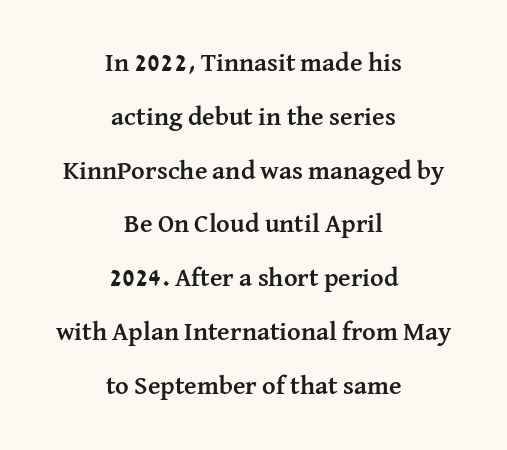
Words float on clear page, feet unadorned. A typesetter would call this leading open, well beyond the default. Is the block centered? Yes — each line is placed symmetrically about the middle. Short note: letters normally spaced.
